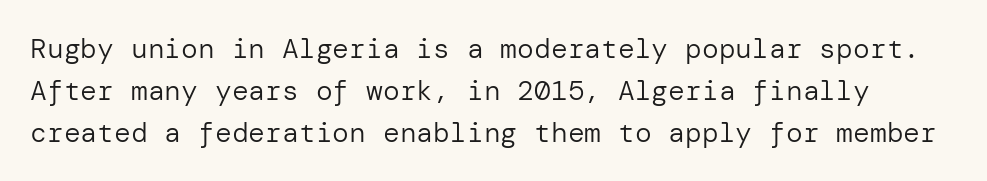
{"serif": "no", "italic": "no", "bold": "no", "weight": "regular", "width": "normal", "stroke_contrast": "low", "x_height": "medium", "underline": "no", "line_spacing": "normal", "line_spacing_ratio": 1.5, "letter_spacing": "normal", "letter_spacing_em": 0.0, "glyph_px": 28}
